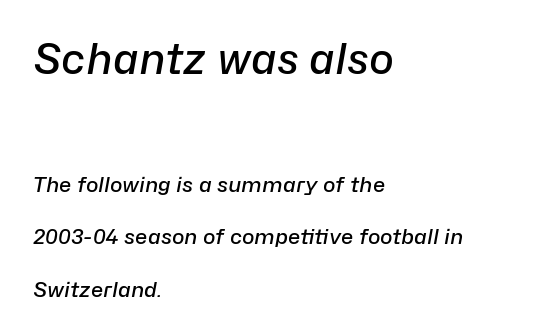
Q: Is the text bold? A: Semi-bold.
Q: Is the text italic (slanted)? A: Yes, it leans right by about 10 degrees.
Q: Is the text underlined? A: No.
Q: How is the paragraph aligned? A: Left-aligned.
Q: Is the spacing between letters normal or unusually wide? A: Normal.
Q: Is the spacing between lines tight, normal or loose? A: Loose.
Q: Which block of text is set in a larger size, the first (top) or the second (bottom)? A: The first (top) one.
Q: Width (condensed, normal, or wide)? A: Normal.
Q: Stroke contrast? A: Low.
Q: x-height? A: Medium.
Q: Monospaced? A: No.
